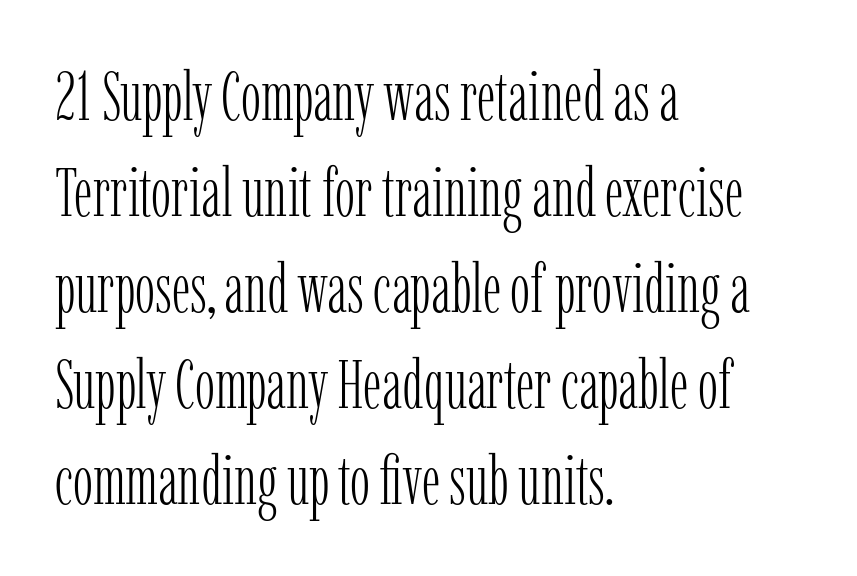
{"serif": "yes", "italic": "no", "bold": "no", "weight": "light", "width": "condensed", "stroke_contrast": "low", "x_height": "medium", "monospaced": "no", "underline": "no", "align": "left", "line_spacing": "normal", "line_spacing_ratio": 1.41, "letter_spacing": "normal", "letter_spacing_em": 0.0, "glyph_px": 68}
